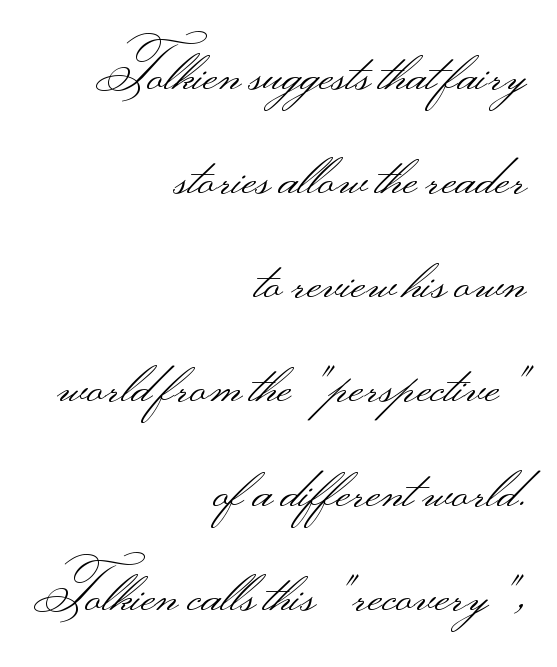
The image shows 56 px light, wide sans-serif type; set right-aligned, line spacing 1.86x, normal letter spacing, not underlined; medium stroke contrast.
